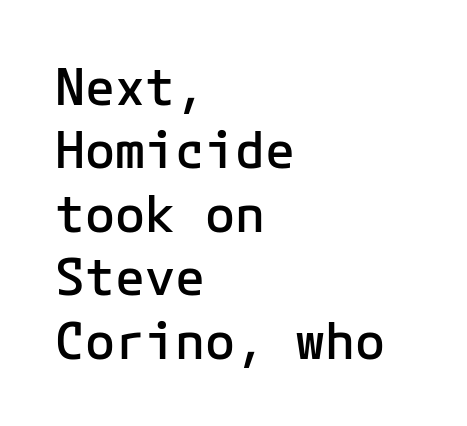
The image shows 50 px semibold sans-serif type, upright, monospaced; set left-aligned, normal line spacing (1.27x), normal letter spacing, not underlined; low stroke contrast and a medium x-height.
